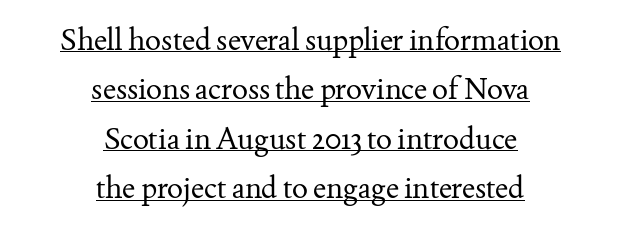
The image shows 30 px regular-weight serif type, upright; set centered, normal line spacing (1.65x), normal letter spacing, underlined; medium stroke contrast and a small x-height.
